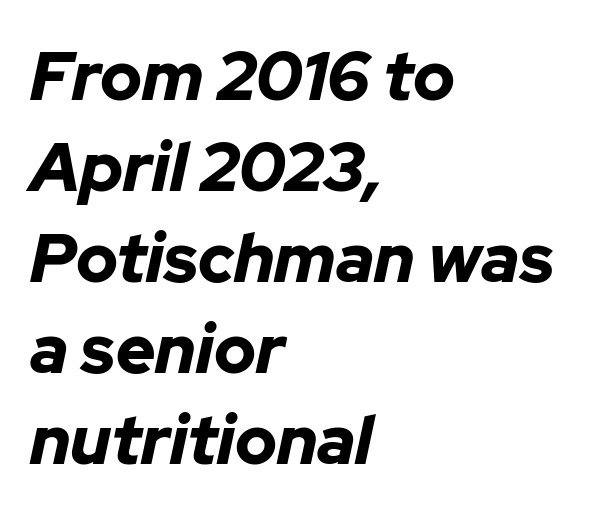
{"italic": "yes", "lean": "right", "slant_degrees": 12, "bold": "yes", "weight": "bold", "width": "normal", "stroke_contrast": "low", "x_height": "medium", "monospaced": "no", "underline": "no", "align": "left", "line_spacing": "normal", "line_spacing_ratio": 1.34, "letter_spacing": "normal", "letter_spacing_em": 0.0, "glyph_px": 68}
